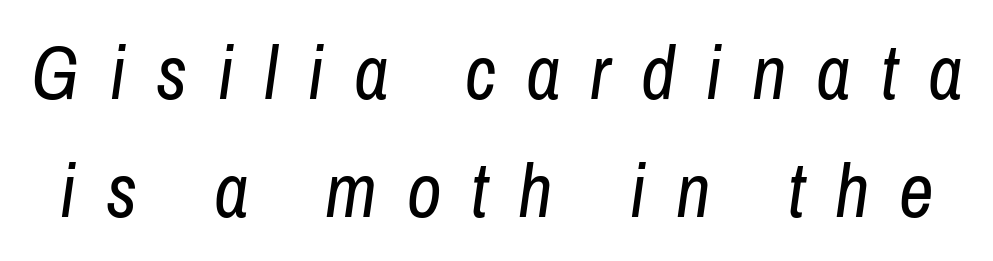
The line-height multiplier appears to be the usual default. The horizontal fit of the characters is loose and conspicuously gappy. The passage shown is not underscored anywhere. You could not count columns in this text — the font is proportionally spaced. Posture: slanted.
